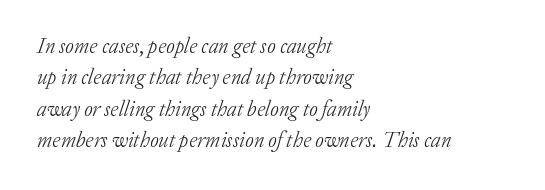
This is not heavy type; no bold has been used. Regarding leading, the lines here are spaced in the standard way. The typesetter chose a ragged-right arrangement here. The specimen omits any rule beneath the text block's lines. There's an unmistakable incline to the writing here. The face used here is rendered with its standard letterfit.
